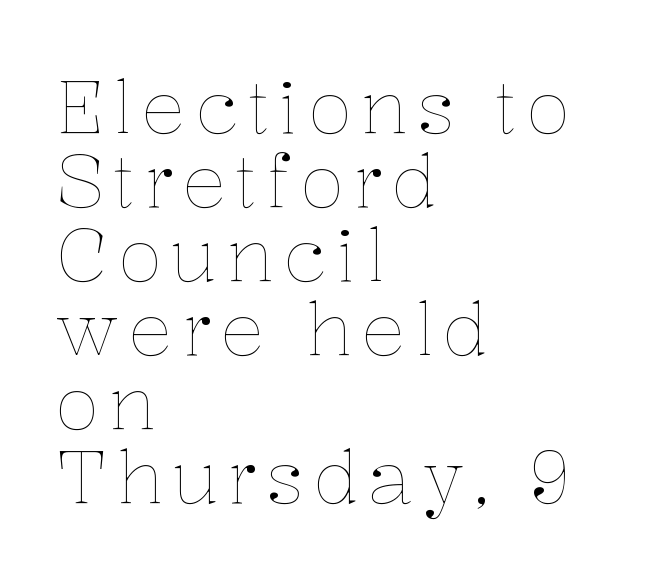
Reading down the block, your eye returns to a fixed left position each line. Honestly, the rows look squashed on top of each other. The face used here is proportionally spaced, like ordinary book or web type. The font's upright variant was chosen for this text.
